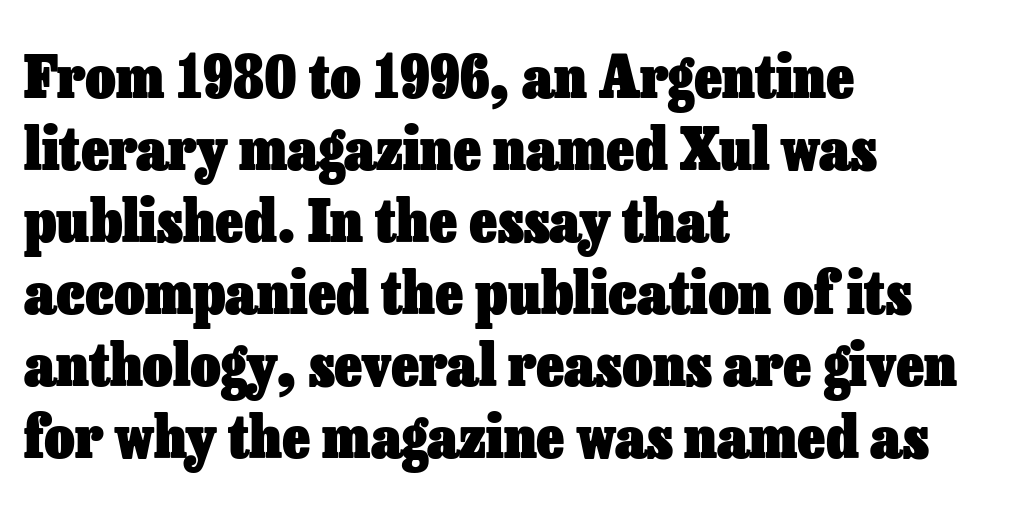
{"italic": "no", "bold": "yes", "weight": "heavy", "width": "normal", "stroke_contrast": "low", "x_height": "medium", "monospaced": "no", "underline": "no", "align": "left", "line_spacing_ratio": 1.22, "letter_spacing": "normal", "letter_spacing_em": 0.0, "glyph_px": 59}
